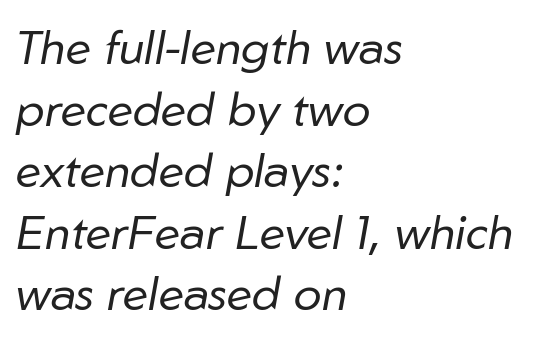
{"italic": "yes", "lean": "right", "slant_degrees": 10, "bold": "no", "weight": "regular", "width": "normal", "stroke_contrast": "low", "x_height": "medium", "monospaced": "no", "underline": "no", "align": "left", "line_spacing": "normal", "line_spacing_ratio": 1.31, "letter_spacing": "normal", "letter_spacing_em": 0.0, "glyph_px": 47}
